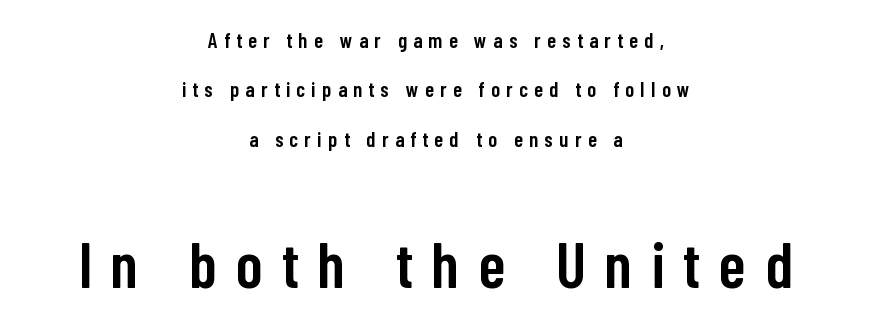
{"serif": "no", "italic": "no", "bold": "semi", "weight": "semibold", "width": "condensed", "stroke_contrast": "low", "x_height": "medium", "monospaced": "no", "underline": "no", "align": "center", "line_spacing": "loose", "line_spacing_ratio": 2.35, "letter_spacing": "wide", "letter_spacing_em": 0.31, "larger_block": "second", "size_ratio": 3.0, "glyph_px": 63}
